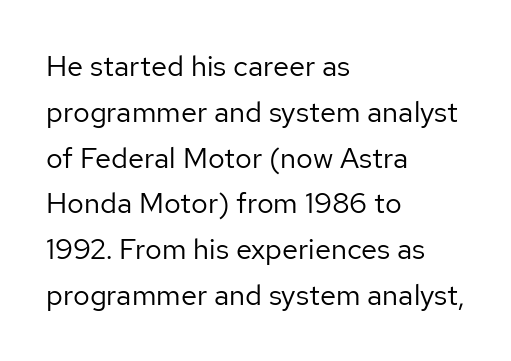
Observe the absence of serifs on each vertical stroke in this sample. Alignment: flush left. Descenders are the only things crossing below the line. This sample uses an upright cut, with every glyph sitting square on the baseline. Ink coverage per letter is moderate at most.
